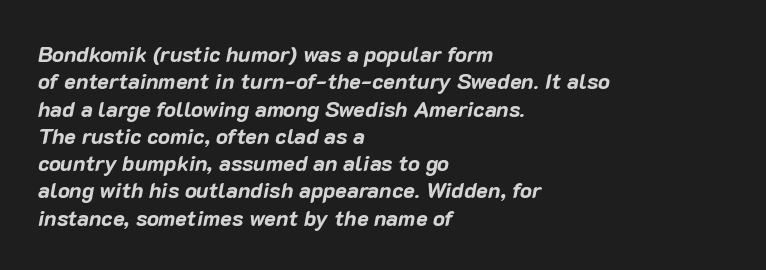
Weight check: bold — yes, fully. Tracking here is standard; glyphs follow each other at the usual distance. A classic flush-left, rag-right setting is used for this passage. When letters slant like this, we call the style italic.
